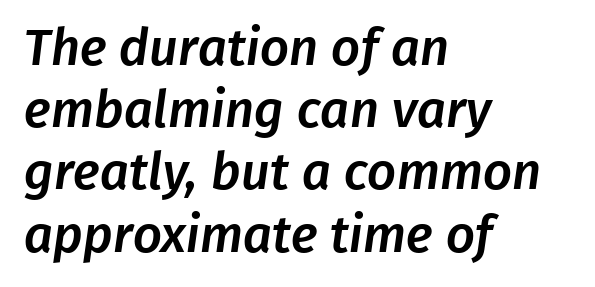
Q: Is the typeface a serif or a sans-serif typeface? A: Sans-serif.
Q: Is the text underlined? A: No.
Q: How is the paragraph aligned? A: Left-aligned.
Q: Is the spacing between letters normal or unusually wide? A: Normal.
Q: Width (condensed, normal, or wide)? A: Normal.
Q: Stroke contrast? A: Low.
Q: x-height? A: Medium.
Q: Monospaced? A: No.
